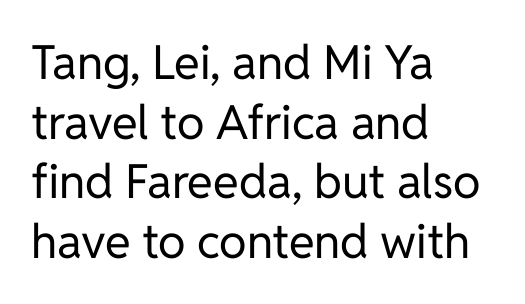
Horizontally, the lines are justified to the leading edge only. Looks like regular typesetting: each glyph gets only the width it needs. The font sits on the lighter half of the weight spectrum, regular included. If you drew a line through each stem, it would be perfectly vertical.
